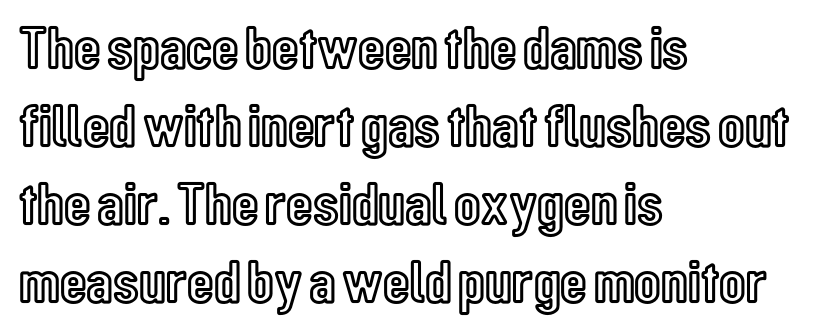
Compared with typical paragraphs, the rows here are spaced about the same. All the whitespace from short lines collects on the right. Any mark beneath the type? The region is blank. Looks like regular typesetting: each glyph gets only the width it needs. Unlike italic type, these characters show no tilt at all.
